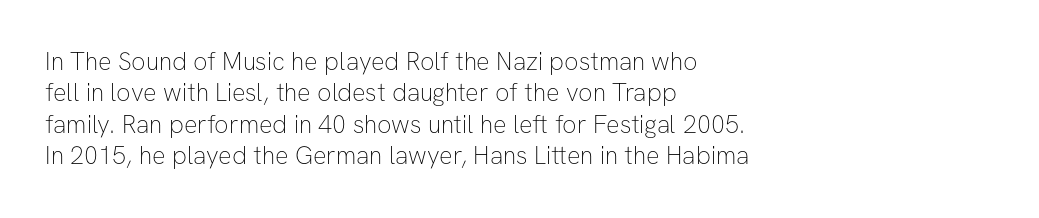
The image shows 25 px text type, upright; set left-aligned, normal line spacing (1.26x), normal letter spacing, not underlined.
